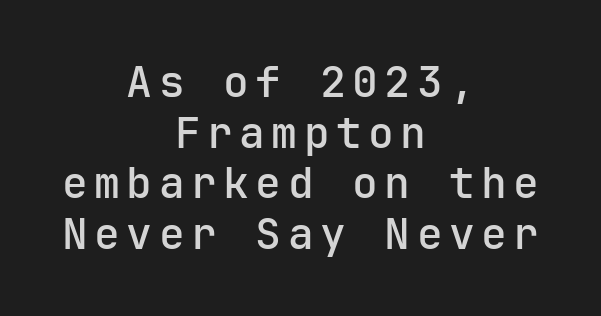
The image shows 43 px semibold sans-serif type, upright; set centered, line spacing 1.18x, not underlined; low stroke contrast and a medium x-height.
